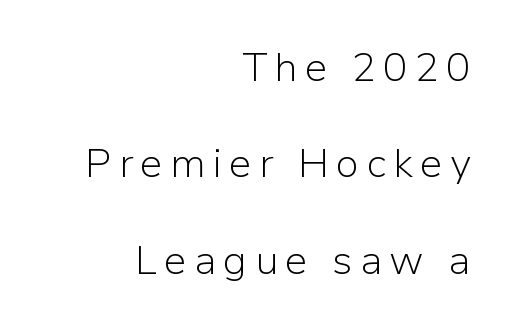
The image shows 41 px light sans-serif type, upright; set right-aligned, loose line spacing (2.35x), not underlined; low stroke contrast and a medium x-height.
